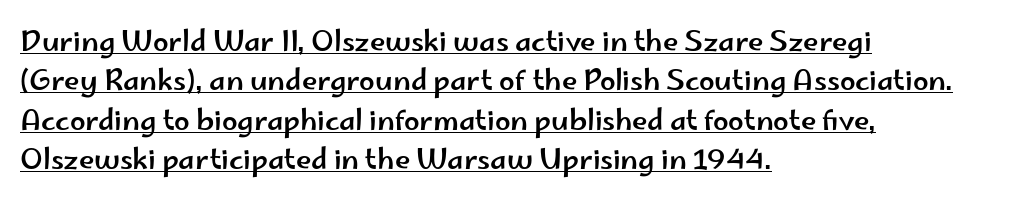
Q: Is the text italic (slanted)? A: No, it is upright.
Q: Is the typeface a serif or a sans-serif typeface? A: Sans-serif.
Q: Is the text underlined? A: Yes.
Q: How is the paragraph aligned? A: Left-aligned.
Q: Is the spacing between letters normal or unusually wide? A: Normal.
Q: Is the spacing between lines tight, normal or loose? A: Normal.
Q: Width (condensed, normal, or wide)? A: Wide.
Q: Stroke contrast? A: Low.
Q: x-height? A: Small.
Q: Monospaced? A: No.
